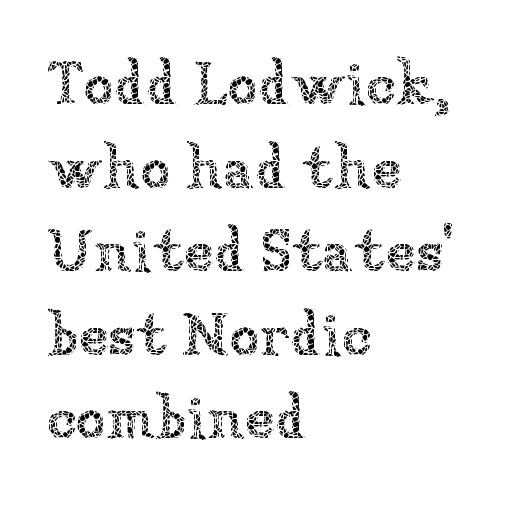
Honestly, the letter spacing is just normal — you wouldn't notice it. Here the designer chose a conventional face with non-uniform glyph widths. Letters have the restrained weight of plain body copy at most. Italic? Not at all — the glyphs are vertical. A normal amount of white space separates one row of letters from the next. Type without underlining.
